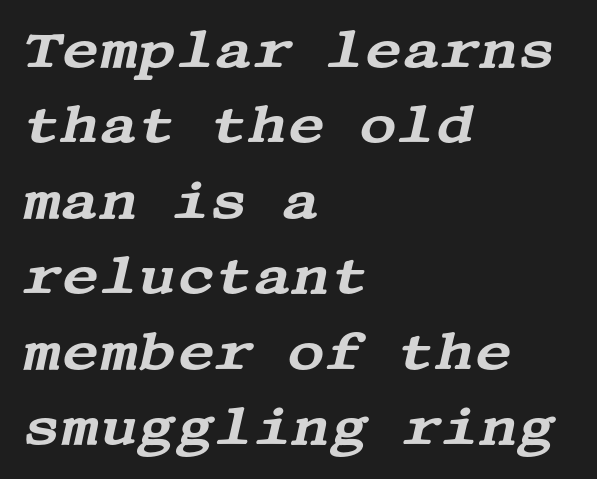
Beneath every word, the page is bare. Style check: oblique. A normal amount of white space separates one row of letters from the next. Alignment: flush left. Serifs: yes, visible at the terminals of the letterforms.
